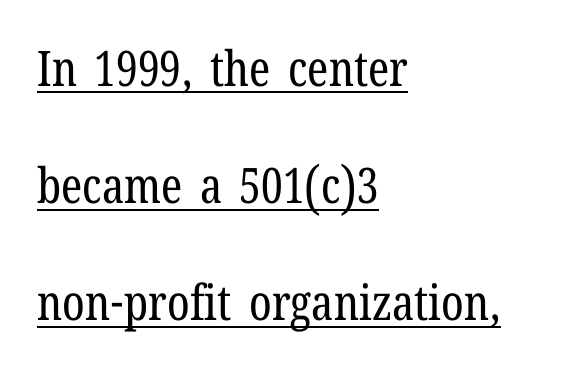
Q: Is the text bold? A: No.
Q: Is the text italic (slanted)? A: No, it is upright.
Q: Is the typeface a serif or a sans-serif typeface? A: Serif.
Q: Is the text underlined? A: Yes.
Q: How is the paragraph aligned? A: Left-aligned.
Q: Is the spacing between letters normal or unusually wide? A: Normal.
Q: Is the spacing between lines tight, normal or loose? A: Loose.
Q: Width (condensed, normal, or wide)? A: Condensed.
Q: Stroke contrast? A: Low.
Q: x-height? A: Medium.
Q: Monospaced? A: No.
